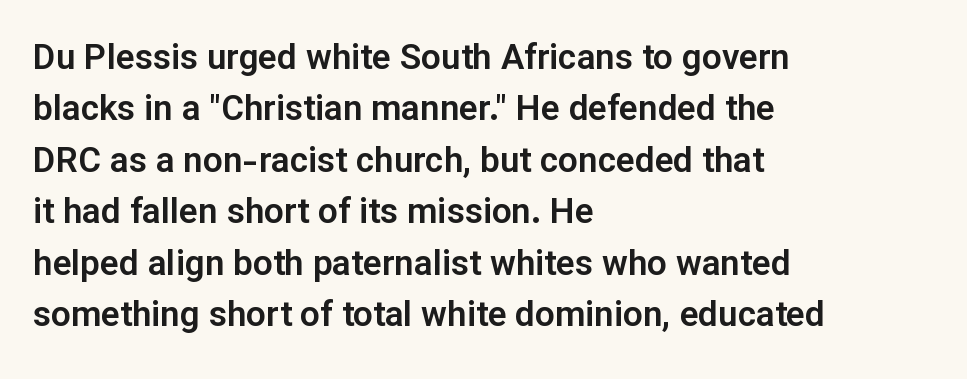
The image shows 35 px sans-serif type, upright; set left-aligned, normal line spacing (1.47x), normal letter spacing, not underlined; low stroke contrast and a medium x-height.
